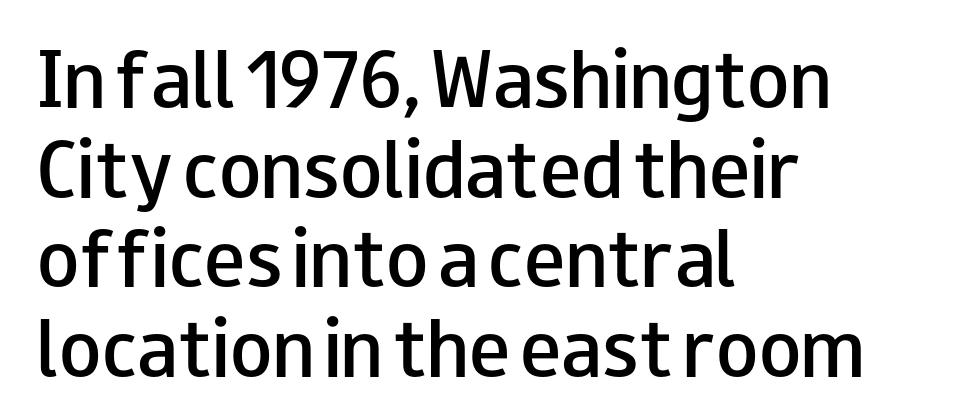
The text was rendered using a sans face with plain stroke endings. The gaps between neighbouring characters are ordinary and unremarkable. The ragged edge is on the right, which tells us the setting is flush left. The strokes are fattened partway — semibold, not bold. You could not count columns in this text — the font is proportionally spaced. This sample uses an upright cut, with every glyph sitting square on the baseline.
